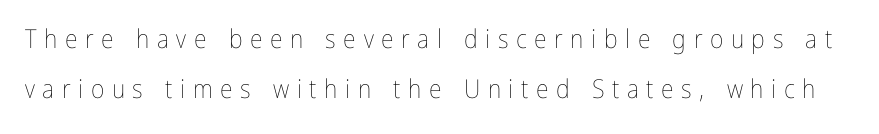
Q: Is the text bold? A: No.
Q: Is the text italic (slanted)? A: No, it is upright.
Q: Is the text underlined? A: No.
Q: Is the spacing between letters normal or unusually wide? A: Unusually wide.
Q: Is the spacing between lines tight, normal or loose? A: Loose.
